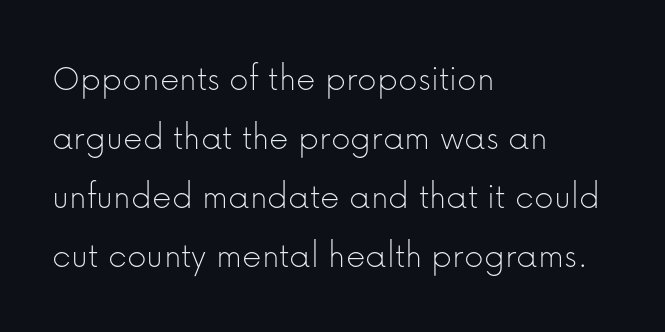
{"serif": "no", "italic": "no", "bold": "no", "weight": "thin", "width": "normal", "stroke_contrast": "low", "x_height": "medium", "monospaced": "no", "underline": "no", "align": "left", "line_spacing": "normal", "line_spacing_ratio": 1.55, "letter_spacing": "normal", "letter_spacing_em": 0.0, "glyph_px": 38}
